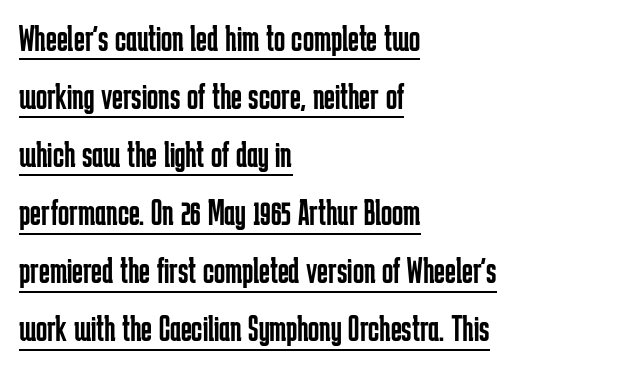
Horizontal alignment here is leftward, the default for most running prose. Observe the ordinary spacing: letters are neighbours, not strangers. The letterforms sit at book weight or below. This sample uses a sans-serif face. This sample has the flowing, uneven cadence of proportional lettering. Ordinary non-slanted type is in use.
